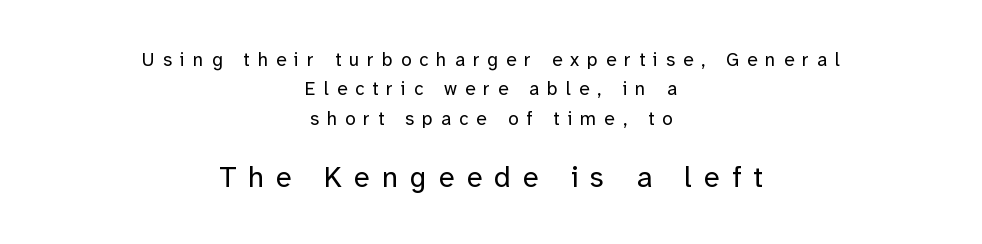
Q: Is the text bold? A: No.
Q: Is the text italic (slanted)? A: No, it is upright.
Q: Is the typeface a serif or a sans-serif typeface? A: Sans-serif.
Q: Is the text underlined? A: No.
Q: How is the paragraph aligned? A: Centered.
Q: Is the spacing between letters normal or unusually wide? A: Unusually wide.
Q: Is the spacing between lines tight, normal or loose? A: Normal.
Q: Which block of text is set in a larger size, the first (top) or the second (bottom)? A: The second (bottom) one.
Q: Width (condensed, normal, or wide)? A: Normal.
Q: Stroke contrast? A: Low.
Q: x-height? A: Medium.
Q: Monospaced? A: No.
